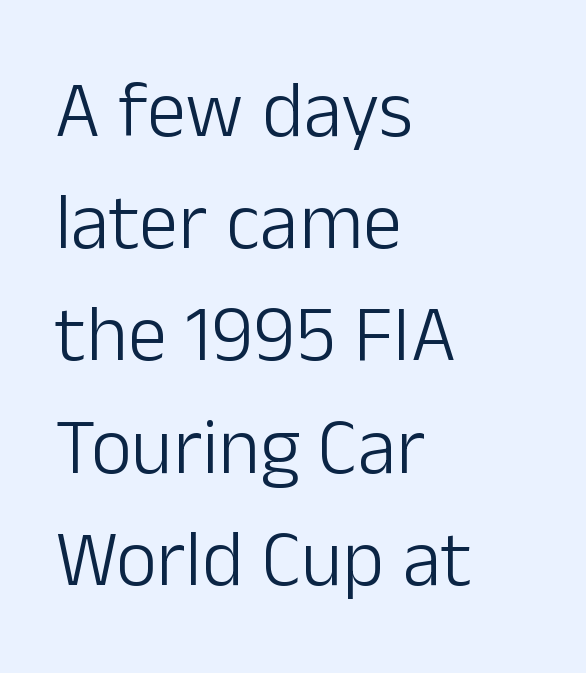
I'd call this a sans setting — the letters go barefoot. Is this a fixed-width face? No — the glyphs have proportional, varying widths. Each line starts at the same left margin while the right side varies. Bare-footed words on every line.
